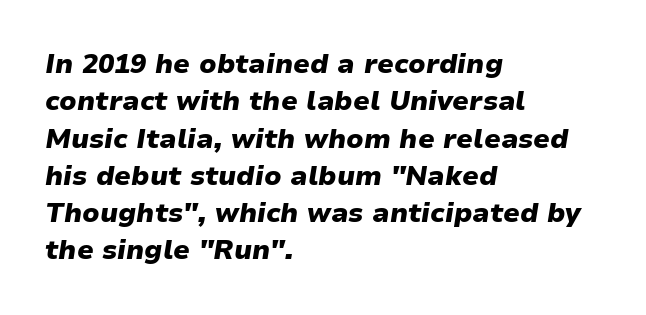
Looking at the ascenders, they clearly lean. A typesetter would call this leading conventional body-copy spacing. Visually the block forms a straight wall on the left and a jagged coastline on the right. Plain, unruled lines of type. Weight: bold. Nobody touched the tracking dial on this one.
